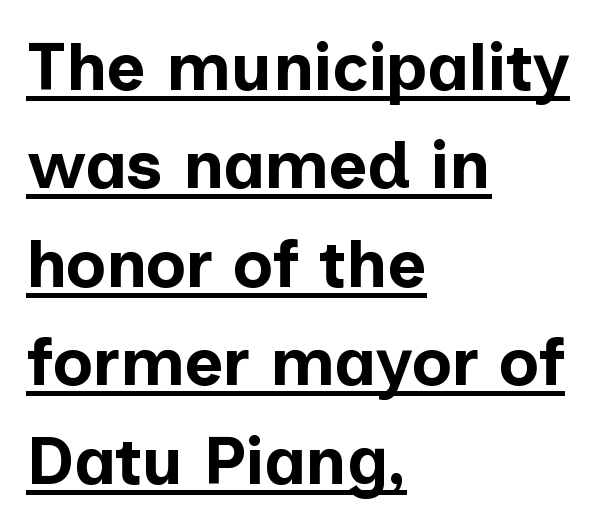
{"serif": "no", "italic": "no", "bold": "yes", "weight": "bold", "width": "normal", "stroke_contrast": "low", "x_height": "medium", "monospaced": "no", "underline": "yes", "align": "left", "line_spacing": "normal", "line_spacing_ratio": 1.47, "letter_spacing": "normal", "letter_spacing_em": 0.0, "glyph_px": 67}
